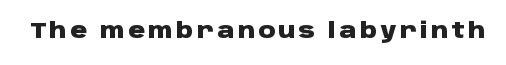
{"italic": "no", "bold": "yes", "underline": "no", "glyph_px": 21}
